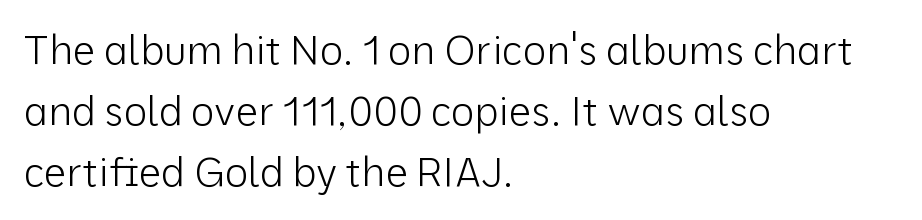
Caption: face not bold, strokes unweighted. Letter spacing: default. This rendering features lettering with no underline. The line-height multiplier appears to be the usual default. Proportional: the letters do not fall into vertical columns. Quick note: not italic, upright.
